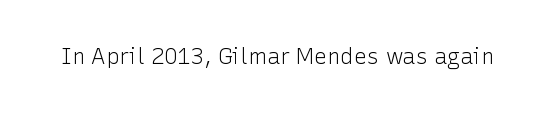
The space directly below the letters is spotless. Quick note: not italic, upright. The line texture is even and compact thanks to regular tracking. These glyphs show unthickened strokes, regular width or finer.
